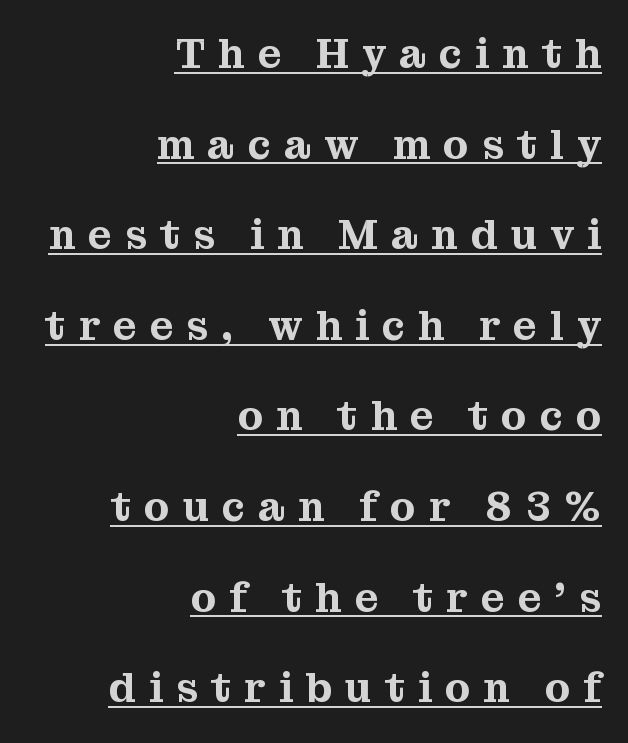
Q: Is the text italic (slanted)? A: No, it is upright.
Q: Is the typeface a serif or a sans-serif typeface? A: Serif.
Q: Is the text underlined? A: Yes.
Q: How is the paragraph aligned? A: Right-aligned.
Q: Is the spacing between letters normal or unusually wide? A: Unusually wide.
Q: Is the spacing between lines tight, normal or loose? A: Loose.
Q: Width (condensed, normal, or wide)? A: Normal.
Q: Stroke contrast? A: Medium.
Q: x-height? A: Medium.
Q: Monospaced? A: No.
